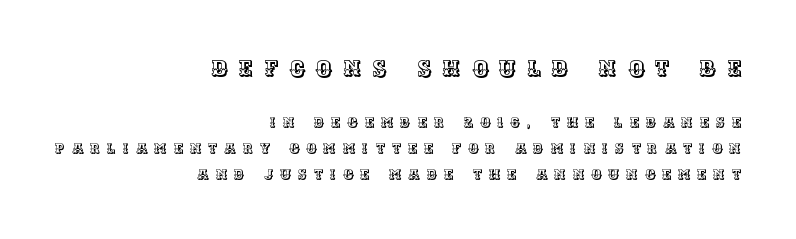
{"italic": "no", "underline": "no", "align": "right", "line_spacing_ratio": 1.84, "letter_spacing": "wide", "letter_spacing_em": 0.49, "larger_block": "first", "size_ratio": 1.57, "glyph_px": 22}
